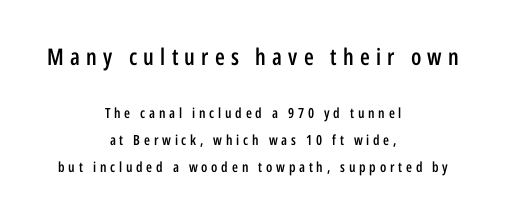
Q: Is the text bold? A: Semi-bold.
Q: Is the text italic (slanted)? A: No, it is upright.
Q: Is the text underlined? A: No.
Q: How is the paragraph aligned? A: Centered.
Q: Is the spacing between letters normal or unusually wide? A: Unusually wide.
Q: Is the spacing between lines tight, normal or loose? A: Loose.
Q: Which block of text is set in a larger size, the first (top) or the second (bottom)? A: The first (top) one.
